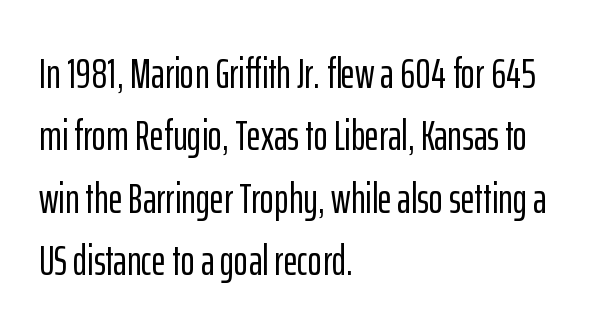
Q: Is the text italic (slanted)? A: No, it is upright.
Q: Is the typeface a serif or a sans-serif typeface? A: Sans-serif.
Q: Is the text underlined? A: No.
Q: How is the paragraph aligned? A: Left-aligned.
Q: Is the spacing between letters normal or unusually wide? A: Normal.
Q: Is the spacing between lines tight, normal or loose? A: Normal.
Q: Width (condensed, normal, or wide)? A: Condensed.
Q: Stroke contrast? A: Low.
Q: x-height? A: Medium.
Q: Monospaced? A: No.
